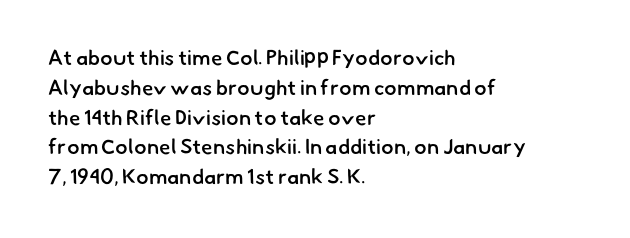
{"bold": "semi", "underline": "no", "align": "left", "line_spacing": "normal", "line_spacing_ratio": 1.42, "letter_spacing": "normal", "letter_spacing_em": 0.0, "glyph_px": 21}
